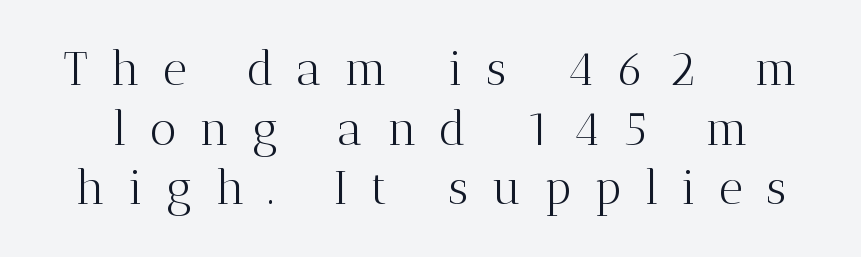
Italic: no, the glyphs are upright roman. Rule under the text: the space is simply empty. Between one letter and the next there's a generous, obvious gap. Does the type have serifs? Yes, each stem ends in a small foot.
